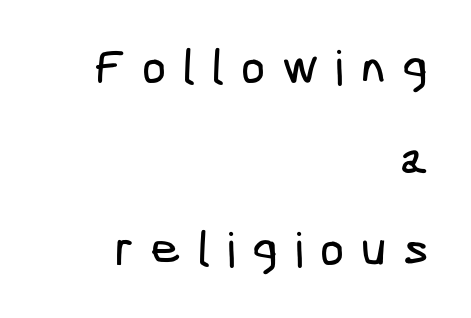
One glance says open: line gaps are wider than usual. Unmarked baselines from the first word to the last. Horizontal alignment here is rightward, an uncommon choice for prose. The line texture is sparse and dotted thanks to wide tracking. In terms of letterform style, serifs are entirely absent.
